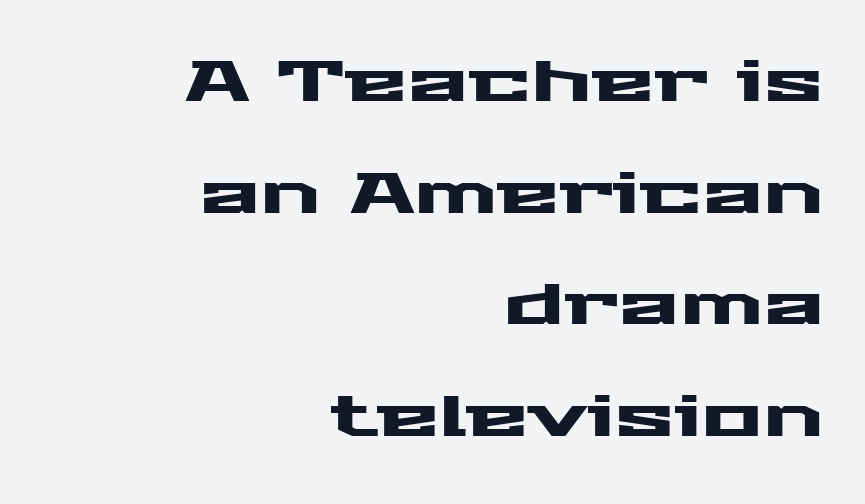
{"serif": "no", "italic": "no", "width": "wide", "stroke_contrast": "medium", "x_height": "medium", "monospaced": "no", "underline": "no", "align": "right", "line_spacing": "loose", "line_spacing_ratio": 1.96, "letter_spacing": "normal", "letter_spacing_em": 0.0, "glyph_px": 57}
